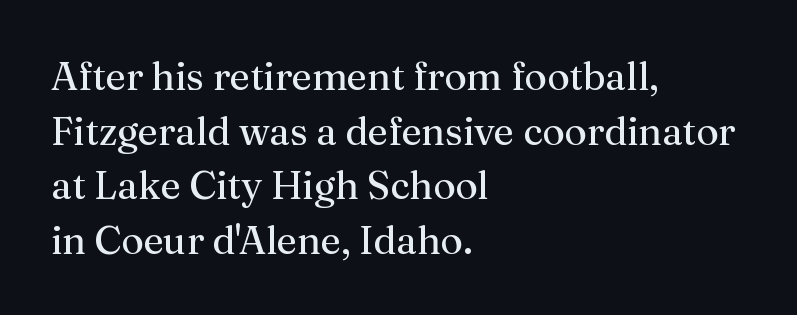
{"serif": "yes", "italic": "no", "bold": "no", "weight": "regular", "width": "normal", "stroke_contrast": "medium", "x_height": "medium", "monospaced": "no", "underline": "no", "align": "left", "line_spacing": "normal", "line_spacing_ratio": 1.4, "letter_spacing": "normal", "letter_spacing_em": 0.0, "glyph_px": 39}
